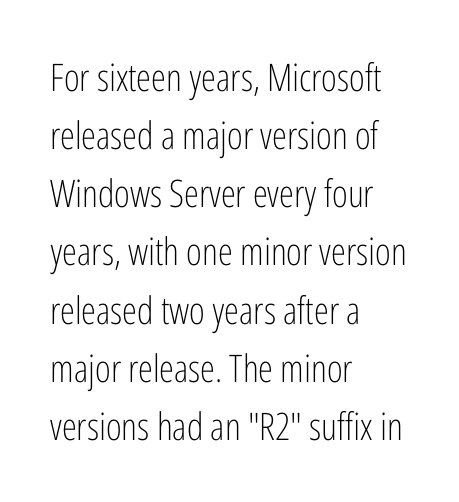
{"serif": "no", "italic": "no", "bold": "no", "weight": "light", "width": "condensed", "stroke_contrast": "low", "x_height": "medium", "monospaced": "no", "underline": "no", "align": "left", "line_spacing": "normal", "line_spacing_ratio": 1.53, "letter_spacing": "normal", "letter_spacing_em": 0.0, "glyph_px": 38}
